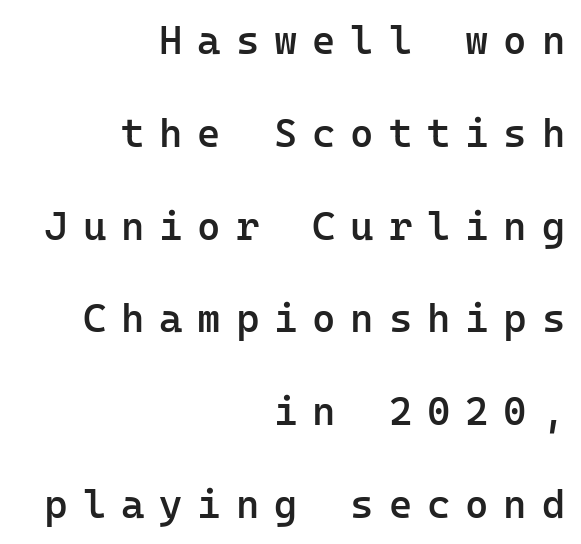
{"serif": "no", "italic": "no", "bold": "semi", "weight": "semibold", "width": "normal", "stroke_contrast": "low", "x_height": "medium", "monospaced": "yes", "underline": "no", "align": "right", "line_spacing": "loose", "line_spacing_ratio": 2.32, "letter_spacing": "wide", "letter_spacing_em": 0.37, "glyph_px": 40}
